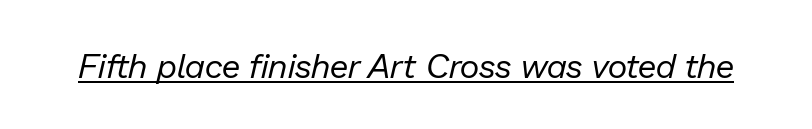
The image shows 34 px regular-weight type, italic (leaning right); set normal letter spacing, underlined; low stroke contrast and a medium x-height.
